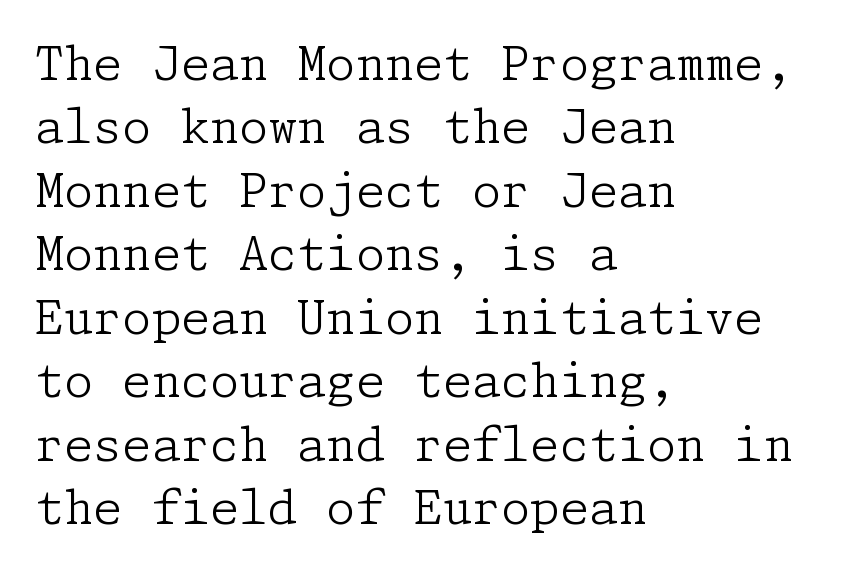
{"serif": "yes", "italic": "no", "bold": "no", "weight": "light", "width": "normal", "stroke_contrast": "low", "x_height": "medium", "underline": "no", "align": "left", "line_spacing": "normal", "line_spacing_ratio": 1.35, "letter_spacing": "normal", "letter_spacing_em": 0.0, "glyph_px": 47}
